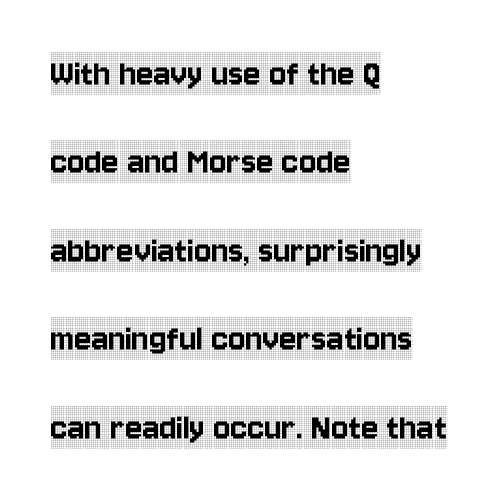
Q: Is the text italic (slanted)? A: No, it is upright.
Q: Is the typeface a serif or a sans-serif typeface? A: Serif.
Q: Is the text underlined? A: No.
Q: How is the paragraph aligned? A: Left-aligned.
Q: Is the spacing between letters normal or unusually wide? A: Normal.
Q: Is the spacing between lines tight, normal or loose? A: Loose.
Q: Width (condensed, normal, or wide)? A: Condensed.
Q: x-height? A: Large.
Q: Monospaced? A: No.
